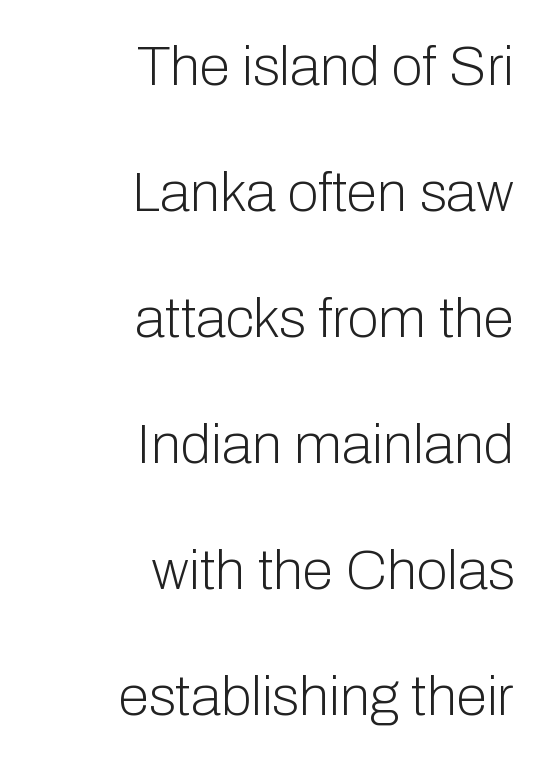
Q: Is the text bold? A: No.
Q: Is the text italic (slanted)? A: No, it is upright.
Q: Is the typeface a serif or a sans-serif typeface? A: Sans-serif.
Q: Is the text underlined? A: No.
Q: How is the paragraph aligned? A: Right-aligned.
Q: Is the spacing between letters normal or unusually wide? A: Normal.
Q: Is the spacing between lines tight, normal or loose? A: Loose.
Q: Width (condensed, normal, or wide)? A: Normal.
Q: Stroke contrast? A: Low.
Q: x-height? A: Medium.
Q: Monospaced? A: No.
